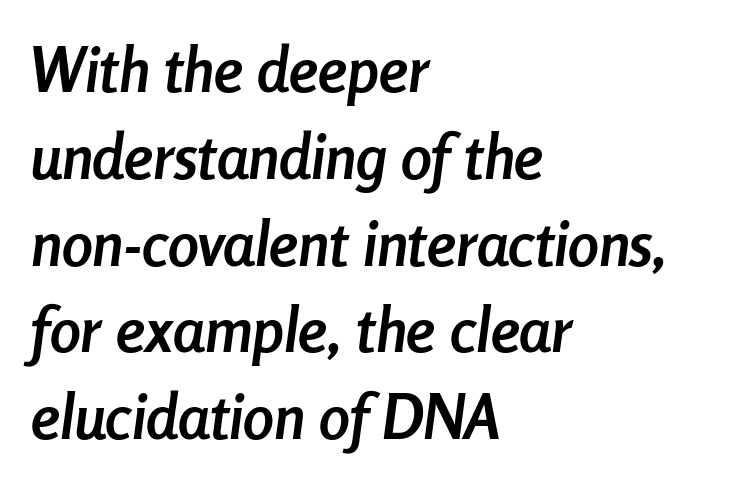
The image shows 62 px semibold, condensed type, italic (leaning right); set left-aligned, normal line spacing (1.4x), normal letter spacing, not underlined; low stroke contrast and a medium x-height.
